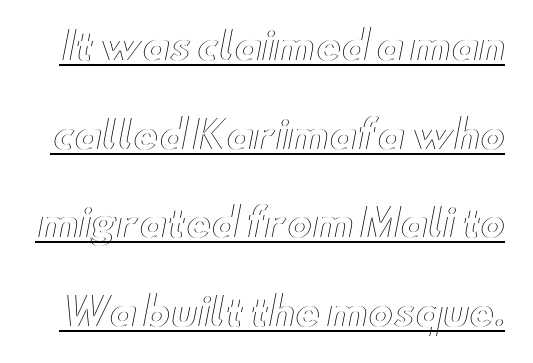
Q: Is the text italic (slanted)? A: Yes.
Q: Is the text underlined? A: Yes.
Q: Is the spacing between letters normal or unusually wide? A: Normal.
Q: Is the spacing between lines tight, normal or loose? A: Loose.
Q: Width (condensed, normal, or wide)? A: Wide.
Q: x-height? A: Small.
Q: Monospaced? A: No.
